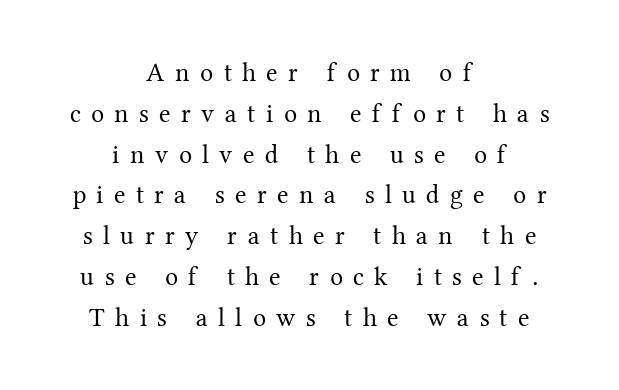
Interline gaps are of average width in this sample. Vertical stems look standard width or narrower in stroke. Posture: vertical. Tracking value appears strongly positive — letters spread wide. Only glyphs here, with clear space below each row. The lines in this sample share a center point and differ in where they start and stop.
